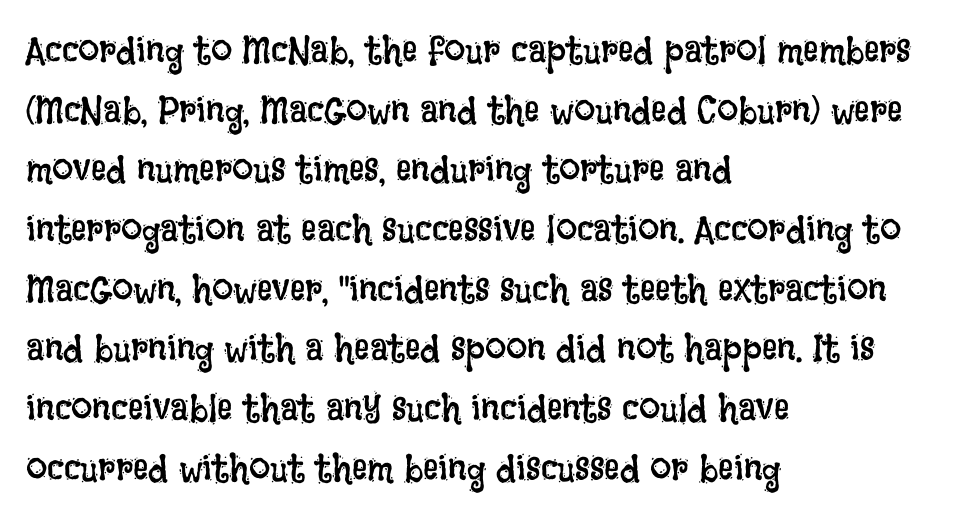
{"italic": "no", "bold": "no", "weight": "regular", "width": "condensed", "stroke_contrast": "low", "x_height": "large", "monospaced": "no", "underline": "no", "align": "left", "line_spacing": "normal", "line_spacing_ratio": 1.57, "letter_spacing": "normal", "letter_spacing_em": 0.0, "glyph_px": 38}
